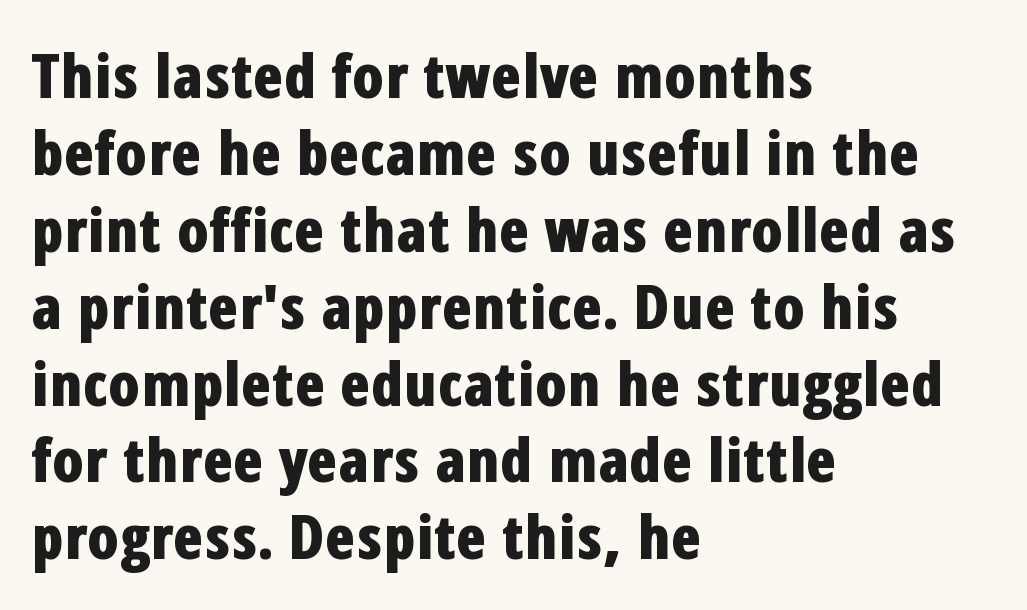
{"serif": "no", "italic": "no", "bold": "yes", "weight": "bold", "width": "condensed", "stroke_contrast": "low", "x_height": "medium", "monospaced": "no", "underline": "no", "align": "left", "line_spacing_ratio": 1.24, "letter_spacing": "normal", "letter_spacing_em": 0.0, "glyph_px": 62}
